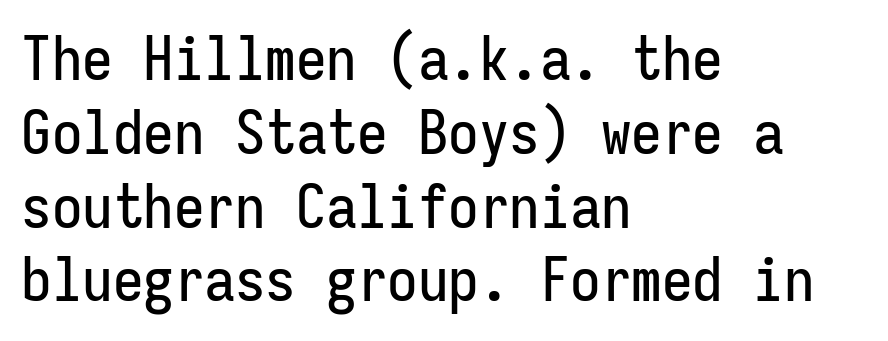
{"serif": "no", "italic": "no", "width": "condensed", "stroke_contrast": "low", "x_height": "medium", "monospaced": "yes", "underline": "no", "align": "left", "line_spacing_ratio": 1.21, "letter_spacing": "normal", "letter_spacing_em": 0.0, "glyph_px": 61}
